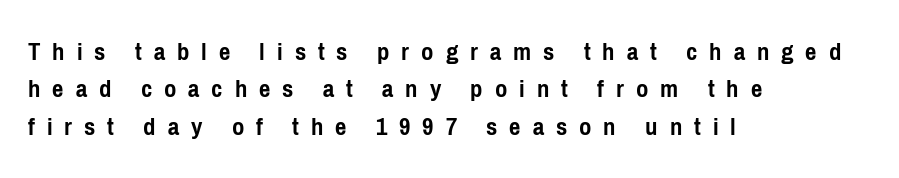
{"italic": "no", "bold": "yes", "underline": "no", "align": "left", "line_spacing": "normal", "line_spacing_ratio": 1.38, "letter_spacing": "wide", "letter_spacing_em": 0.44, "glyph_px": 27}
